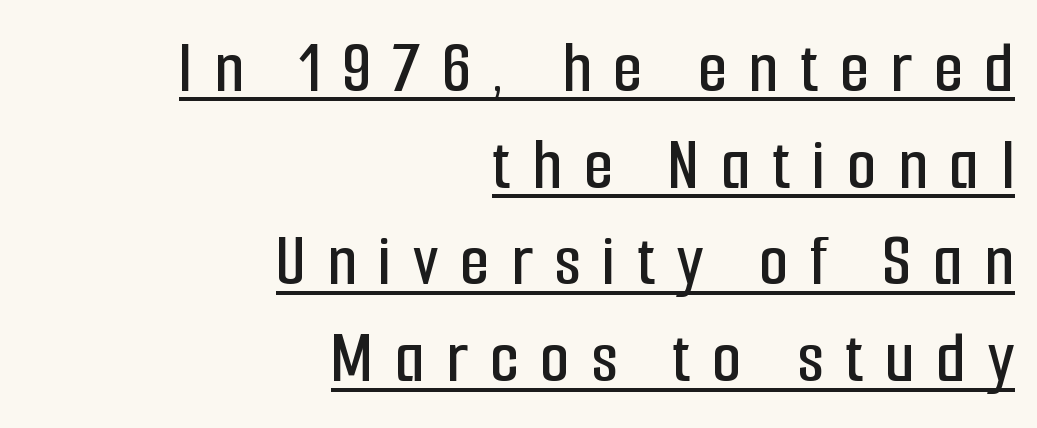
{"serif": "no", "italic": "no", "width": "condensed", "stroke_contrast": "low", "x_height": "medium", "monospaced": "no", "underline": "yes", "align": "right", "line_spacing": "normal", "line_spacing_ratio": 1.29, "letter_spacing": "wide", "letter_spacing_em": 0.29, "glyph_px": 75}
